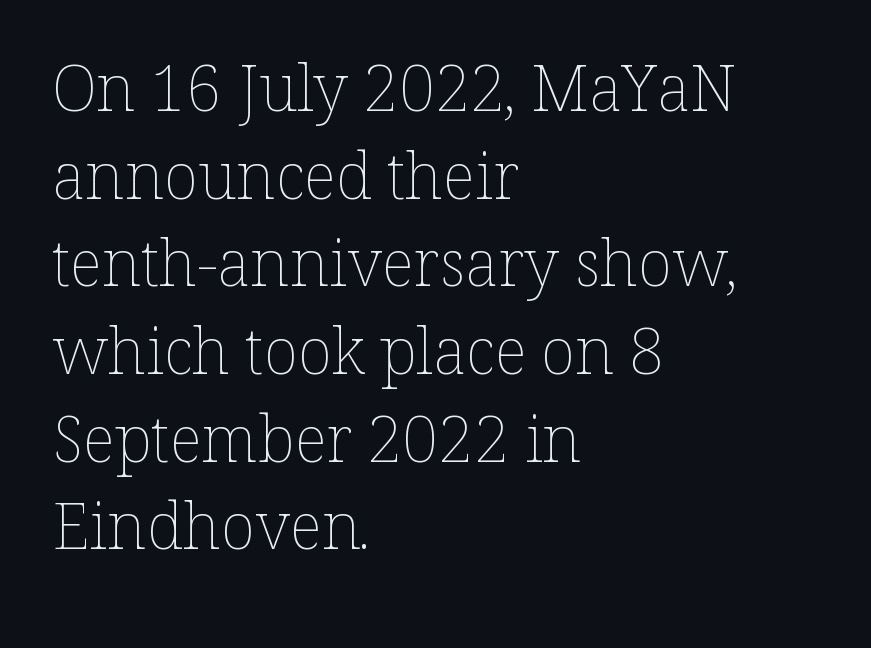
{"italic": "no", "bold": "no", "weight": "thin", "width": "normal", "stroke_contrast": "low", "x_height": "medium", "monospaced": "no", "underline": "no", "align": "left", "line_spacing": "normal", "line_spacing_ratio": 1.37, "letter_spacing": "normal", "letter_spacing_em": 0.0, "glyph_px": 64}
